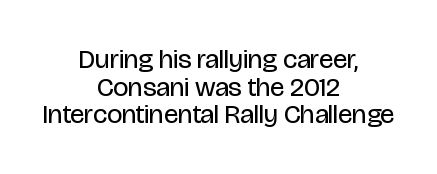
The image shows 27 px text type, upright; set centered, tight line spacing (1.02x), normal letter spacing, not underlined.
